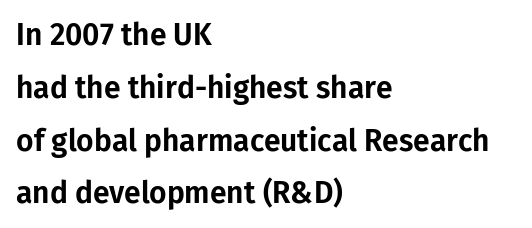
The image shows 30 px sans-serif type, upright; set left-aligned, line spacing 1.76x, normal letter spacing, not underlined; low stroke contrast and a medium x-height.
